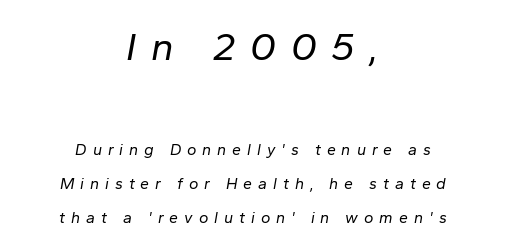
The image shows 40 px regular-weight type, italic (leaning right); set centered, loose line spacing (2.12x), unusually wide letter spacing (+0.37 em), not underlined; the first (top) block is 2.5x larger; low stroke contrast and a medium x-height.
